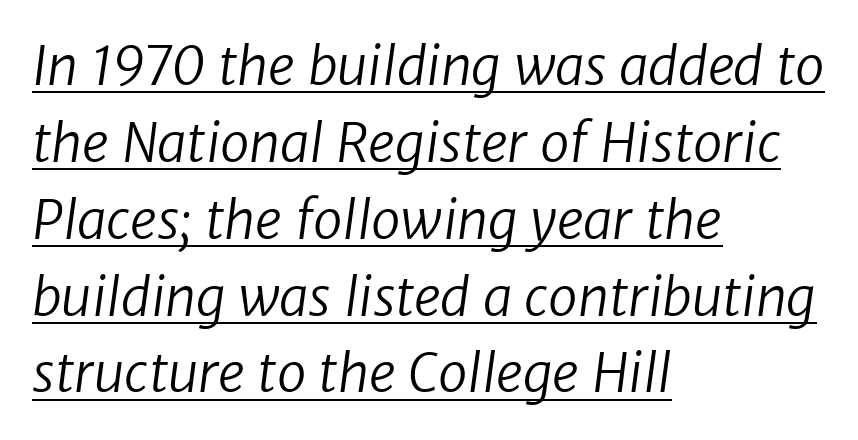
Each new line begins a customary step beneath the previous one. Nothing unusual about the tracking: characters are spaced as the font intends. Character widths vary here, with narrow letters taking less room than wide ones. The letterforms sit at book weight or below. Leftover space on each line is placed entirely after the last word.
